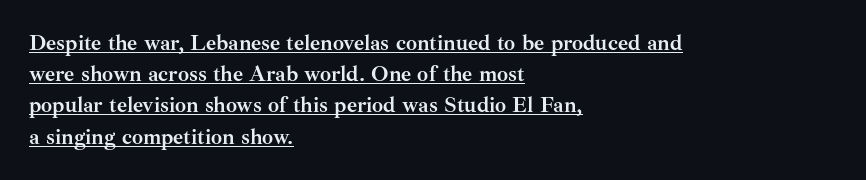
Q: Is the text bold? A: Yes.
Q: Is the text italic (slanted)? A: No, it is upright.
Q: Is the text underlined? A: Yes.
Q: How is the paragraph aligned? A: Left-aligned.
Q: Is the spacing between letters normal or unusually wide? A: Normal.
Q: Is the spacing between lines tight, normal or loose? A: Normal.
